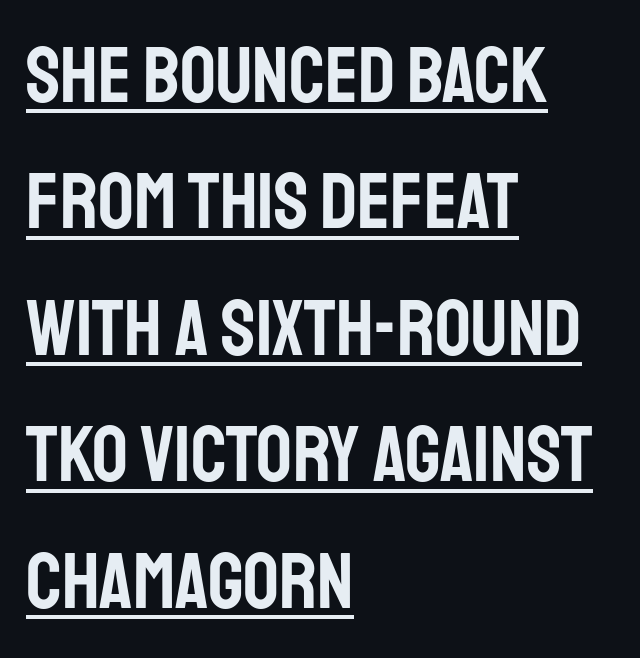
The image shows 79 px condensed sans-serif type, upright; set left-aligned, normal line spacing (1.6x), normal letter spacing, underlined; low stroke contrast and a large x-height.
